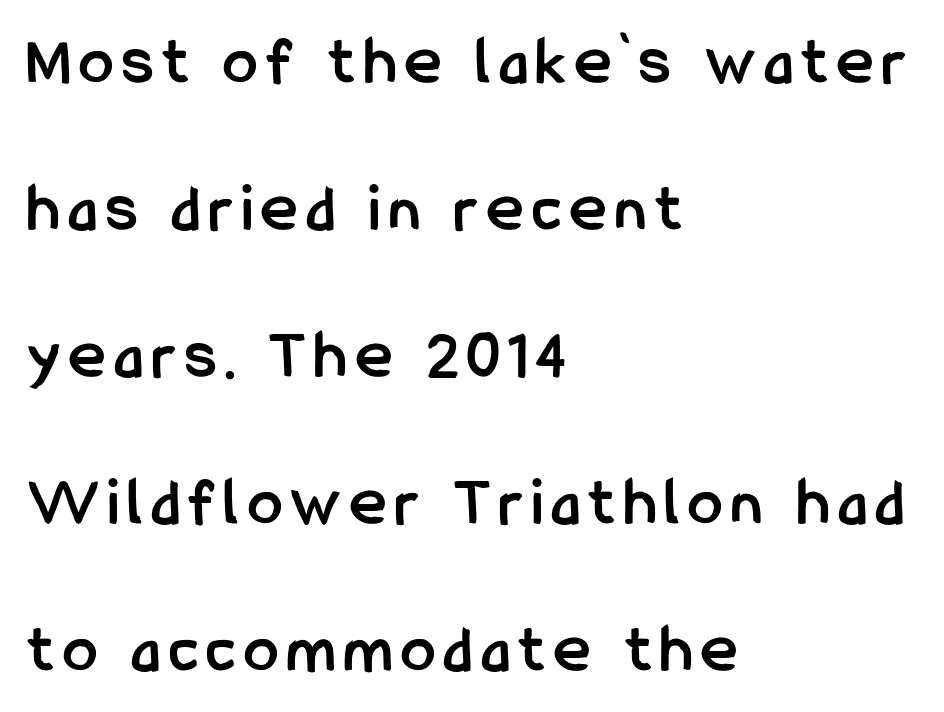
The image shows 69 px semibold, condensed sans-serif type, upright; set left-aligned, loose line spacing (2.13x), not underlined; low stroke contrast and a medium x-height.
